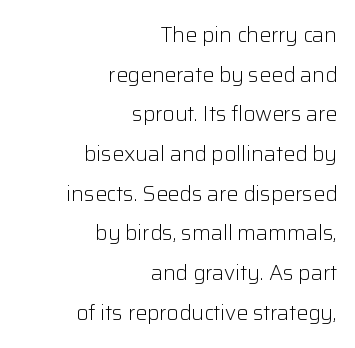
Unmarked baselines from the first word to the last. The face used here is rendered with its standard letterfit. The cut favours lightness, reaching ordinary text weight at its darkest. In terms of posture, this sample is upright.
